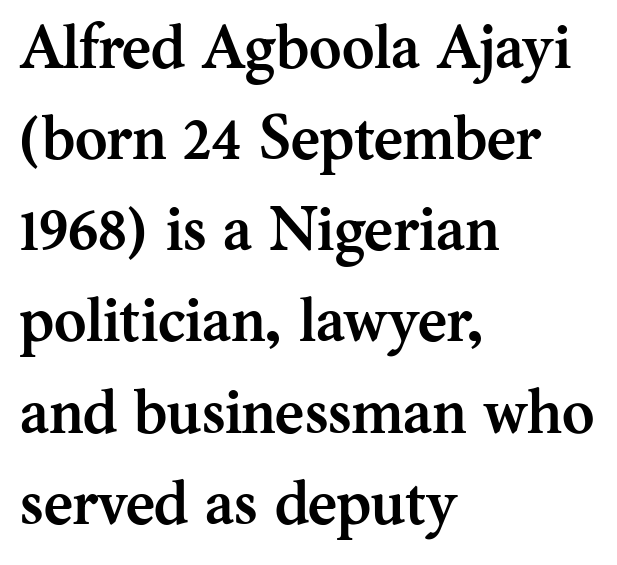
Q: Is the text bold? A: Yes.
Q: Is the text italic (slanted)? A: No, it is upright.
Q: Is the typeface a serif or a sans-serif typeface? A: Serif.
Q: Is the text underlined? A: No.
Q: How is the paragraph aligned? A: Left-aligned.
Q: Is the spacing between letters normal or unusually wide? A: Normal.
Q: Is the spacing between lines tight, normal or loose? A: Normal.
Q: Width (condensed, normal, or wide)? A: Normal.
Q: Stroke contrast? A: Medium.
Q: x-height? A: Medium.
Q: Monospaced? A: No.
